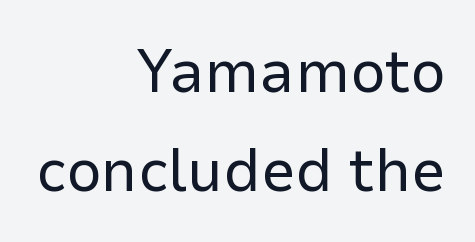
Q: Is the text bold? A: No.
Q: Is the text italic (slanted)? A: No, it is upright.
Q: Is the typeface a serif or a sans-serif typeface? A: Sans-serif.
Q: Is the text underlined? A: No.
Q: How is the paragraph aligned? A: Right-aligned.
Q: Is the spacing between letters normal or unusually wide? A: Normal.
Q: Is the spacing between lines tight, normal or loose? A: Normal.
Q: Width (condensed, normal, or wide)? A: Normal.
Q: Stroke contrast? A: Low.
Q: x-height? A: Medium.
Q: Monospaced? A: No.
